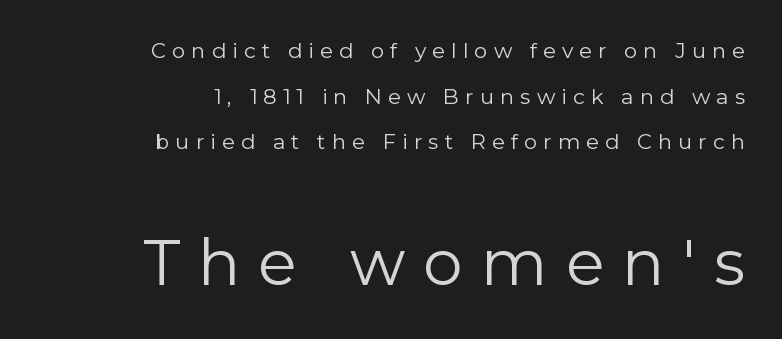
The image shows 63 px regular-weight sans-serif type, upright; set right-aligned, loose line spacing (2.17x), unusually wide letter spacing (+0.29 em), not underlined; the second (bottom) block is 3.0x larger; low stroke contrast and a medium x-height.
